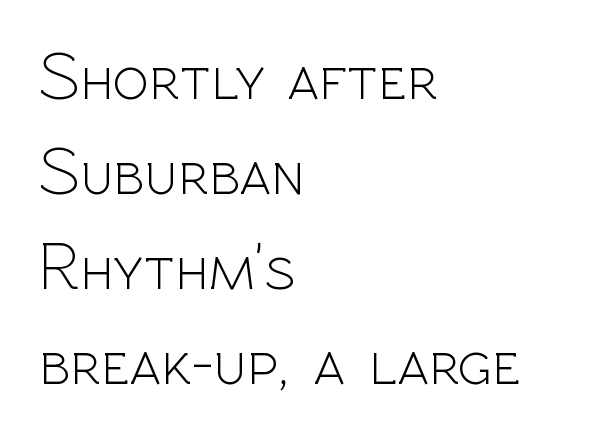
Q: Is the text bold? A: No.
Q: Is the text italic (slanted)? A: No, it is upright.
Q: Is the typeface a serif or a sans-serif typeface? A: Sans-serif.
Q: Is the text underlined? A: No.
Q: How is the paragraph aligned? A: Left-aligned.
Q: Is the spacing between letters normal or unusually wide? A: Normal.
Q: Is the spacing between lines tight, normal or loose? A: Normal.
Q: Width (condensed, normal, or wide)? A: Normal.
Q: x-height? A: Medium.
Q: Monospaced? A: No.
